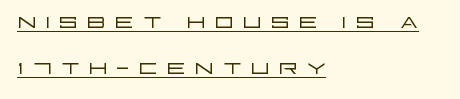
Compared with typical paragraphs, the rows here are spaced about the same. These lines are set flush left with a ragged right edge. Quick note: not italic, upright. You can see a thin bar hugging the bottom of the glyphs. Is this a sans? Yes — the strokes have no serifs. Here the designer chose a conventional face with non-uniform glyph widths.
